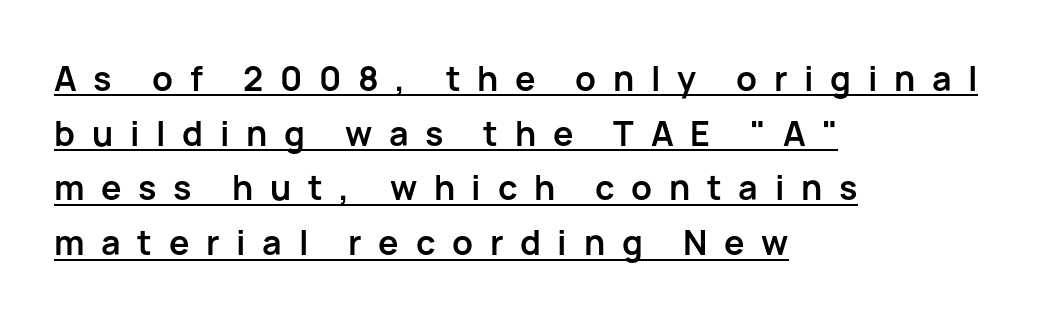
Q: Is the text bold? A: Yes.
Q: Is the text italic (slanted)? A: No, it is upright.
Q: Is the typeface a serif or a sans-serif typeface? A: Sans-serif.
Q: Is the text underlined? A: Yes.
Q: How is the paragraph aligned? A: Left-aligned.
Q: Is the spacing between letters normal or unusually wide? A: Unusually wide.
Q: Is the spacing between lines tight, normal or loose? A: Normal.
Q: Width (condensed, normal, or wide)? A: Normal.
Q: Stroke contrast? A: Low.
Q: x-height? A: Medium.
Q: Monospaced? A: No.
